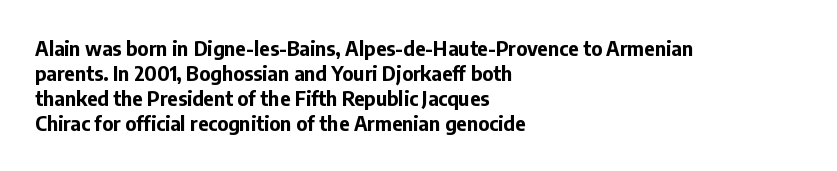
{"italic": "no", "bold": "yes", "underline": "no", "align": "left", "line_spacing": "normal", "line_spacing_ratio": 1.25, "letter_spacing": "normal", "letter_spacing_em": 0.0, "glyph_px": 20}
